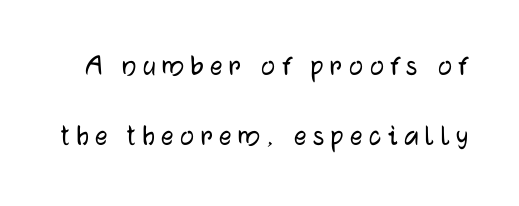
Think of a printed novel: that variable character pitch is what you see here. The line texture is sparse and dotted thanks to wide tracking. What's the leading like? Stretched, with rows far apart. The font's upright variant was chosen for this text. The font family rendered here belongs to the sans-serif group.
